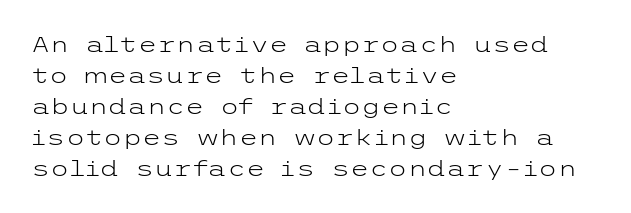
Q: Is the text bold? A: No.
Q: Is the text italic (slanted)? A: No, it is upright.
Q: Is the text underlined? A: No.
Q: How is the paragraph aligned? A: Left-aligned.
Q: Is the spacing between letters normal or unusually wide? A: Normal.
Q: Is the spacing between lines tight, normal or loose? A: Normal.
